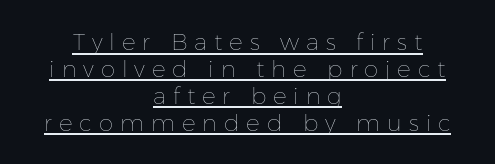
Q: Is the text bold? A: No.
Q: Is the text italic (slanted)? A: No, it is upright.
Q: Is the text underlined? A: Yes.
Q: How is the paragraph aligned? A: Centered.
Q: Is the spacing between letters normal or unusually wide? A: Unusually wide.
